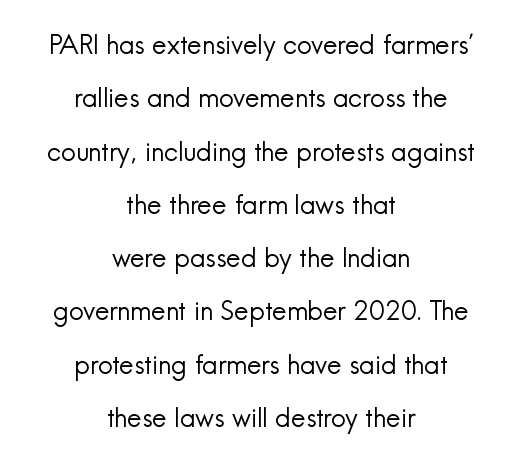
Q: Is the text bold? A: No.
Q: Is the text italic (slanted)? A: No, it is upright.
Q: Is the text underlined? A: No.
Q: How is the paragraph aligned? A: Centered.
Q: Is the spacing between letters normal or unusually wide? A: Normal.
Q: Is the spacing between lines tight, normal or loose? A: Loose.
